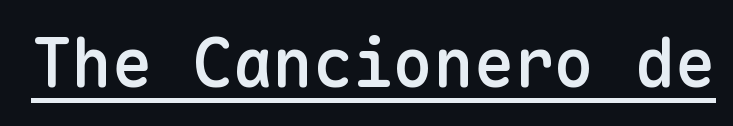
A typesetter would call this zero additional tracking. The glyphs are accompanied by a horizontal stroke just below them. In terms of letterform style, serifs are entirely absent. A bit beefed up — I'd call it semibold rather than bold. The rendering uses typewriter-style spacing with identical character cells.
